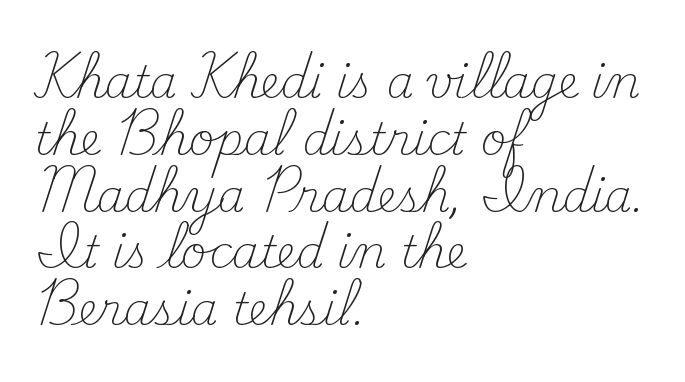
Q: Is the text bold? A: No.
Q: Is the text italic (slanted)? A: Yes.
Q: Is the typeface a serif or a sans-serif typeface? A: Serif.
Q: Is the text underlined? A: No.
Q: How is the paragraph aligned? A: Left-aligned.
Q: Is the spacing between letters normal or unusually wide? A: Normal.
Q: Is the spacing between lines tight, normal or loose? A: Normal.
Q: Width (condensed, normal, or wide)? A: Normal.
Q: Stroke contrast? A: Medium.
Q: x-height? A: Small.
Q: Monospaced? A: No.
